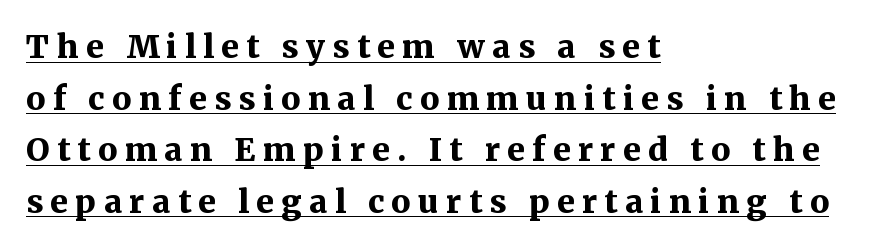
{"serif": "yes", "italic": "no", "bold": "yes", "weight": "bold", "width": "normal", "stroke_contrast": "medium", "x_height": "medium", "monospaced": "no", "underline": "yes", "align": "left", "line_spacing": "normal", "line_spacing_ratio": 1.61, "letter_spacing": "wide", "letter_spacing_em": 0.23, "glyph_px": 32}
